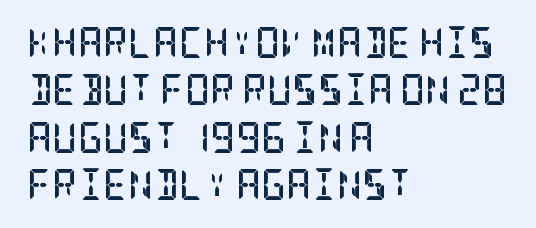
The image shows 31 px semibold, condensed serif type, upright; set left-aligned, normal line spacing (1.53x), normal letter spacing, not underlined; low stroke contrast and a large x-height.
